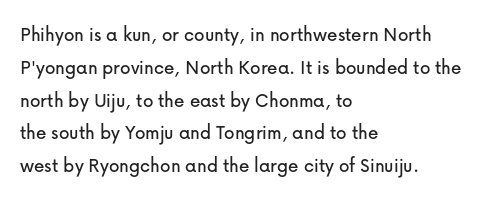
Whoever set this chose a conventional vertical rhythm. Quick note: not italic, upright. Only glyphs here, with clear space below each row. The horizontal fit of the characters is conventional and even. Notice how the passage keeps a crisp vertical edge on the left only.
